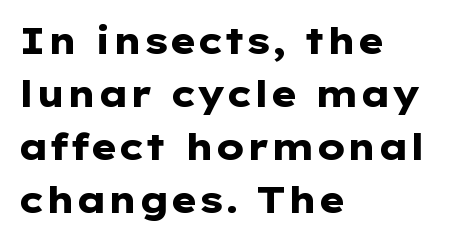
Clear beneath every line of the passage. Is there any slant? The stems are plumb. Baseline-to-baseline distance is the conventional proportion of letter height. Letter spacing: default. Pretty heavy lettering here — definitely bold. This sample is left-justified, so line endings fall wherever the words run out.
